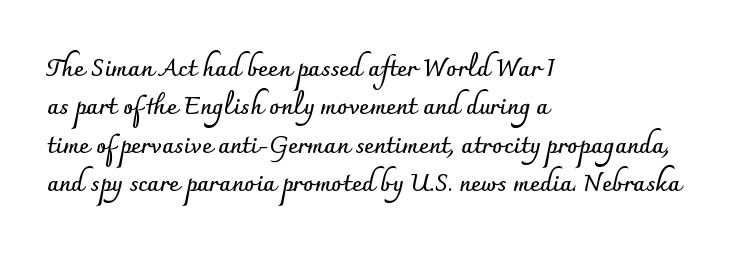
Check the space under the baseline: it is left empty. A classic flush-left, rag-right setting is used for this passage. These lines sit exactly where default settings would place them. Students, note that the glyphs here touch the page at normal intervals.
